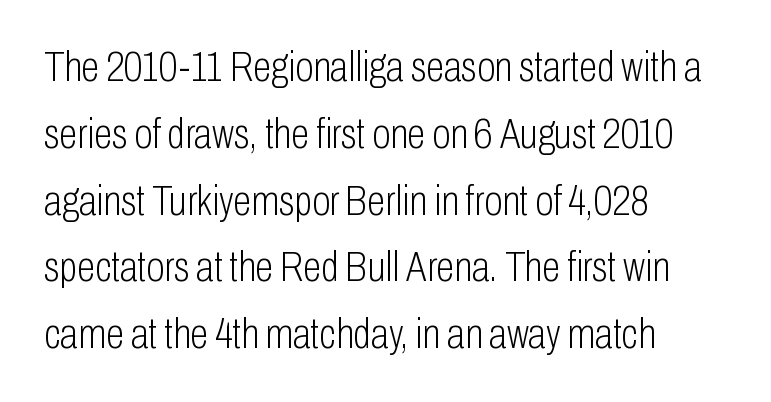
Q: Is the text bold? A: No.
Q: Is the text italic (slanted)? A: No, it is upright.
Q: Is the typeface a serif or a sans-serif typeface? A: Sans-serif.
Q: Is the text underlined? A: No.
Q: How is the paragraph aligned? A: Left-aligned.
Q: Is the spacing between letters normal or unusually wide? A: Normal.
Q: Is the spacing between lines tight, normal or loose? A: Normal.
Q: Width (condensed, normal, or wide)? A: Condensed.
Q: Stroke contrast? A: Low.
Q: x-height? A: Medium.
Q: Monospaced? A: No.
